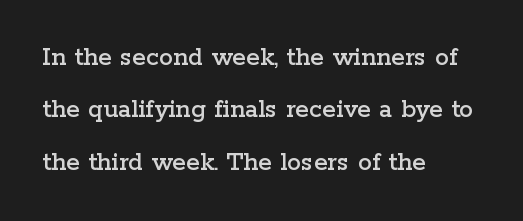
Q: Is the text italic (slanted)? A: No, it is upright.
Q: Is the typeface a serif or a sans-serif typeface? A: Serif.
Q: Is the text underlined? A: No.
Q: How is the paragraph aligned? A: Left-aligned.
Q: Is the spacing between letters normal or unusually wide? A: Normal.
Q: Width (condensed, normal, or wide)? A: Wide.
Q: Stroke contrast? A: Low.
Q: x-height? A: Medium.
Q: Monospaced? A: No.
